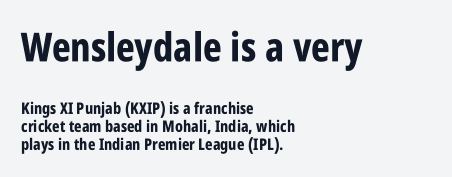
{"serif": "no", "italic": "no", "bold": "yes", "weight": "bold", "width": "condensed", "stroke_contrast": "low", "x_height": "large", "monospaced": "no", "underline": "no", "align": "left", "line_spacing": "tight", "line_spacing_ratio": 1.11, "letter_spacing": "normal", "letter_spacing_em": 0.0, "larger_block": "first", "size_ratio": 2.5, "glyph_px": 40}
